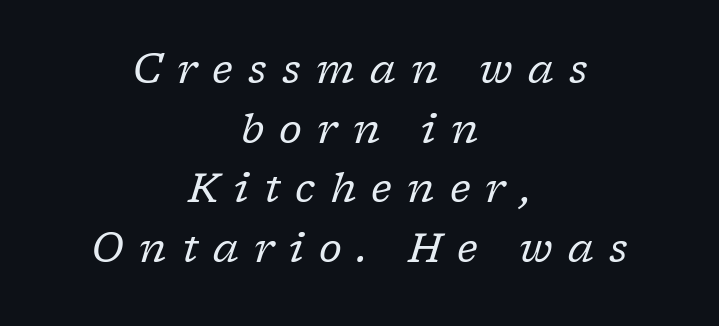
The letters advance in unequal steps, a hallmark of proportional type. This rendering uses center alignment, leaving both contours irregular but symmetric. Check under the words: just untouched page. Is the type slanted? Yes — the strokes lean at a clear angle. A normal amount of white space separates one row of letters from the next. Classification — serif.
